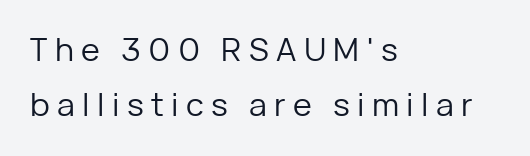
{"serif": "no", "italic": "no", "bold": "no", "weight": "regular", "width": "normal", "stroke_contrast": "low", "x_height": "medium", "monospaced": "no", "underline": "no", "align": "left", "line_spacing_ratio": 1.72, "letter_spacing": "wide", "letter_spacing_em": 0.23, "glyph_px": 32}
